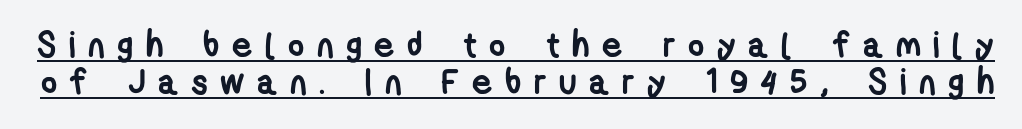
{"serif": "no", "bold": "yes", "weight": "semibold", "width": "condensed", "stroke_contrast": "low", "x_height": "medium", "monospaced": "no", "underline": "yes", "line_spacing": "tight", "line_spacing_ratio": 1.06, "letter_spacing": "wide", "letter_spacing_em": 0.36, "glyph_px": 35}
